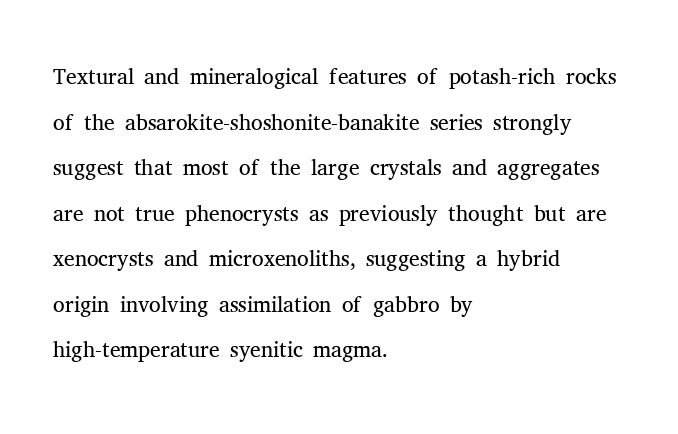
{"serif": "yes", "italic": "no", "bold": "no", "weight": "light", "width": "normal", "stroke_contrast": "medium", "x_height": "medium", "monospaced": "no", "underline": "no", "align": "left", "line_spacing": "normal", "line_spacing_ratio": 1.38, "letter_spacing": "normal", "letter_spacing_em": 0.0, "glyph_px": 33}
